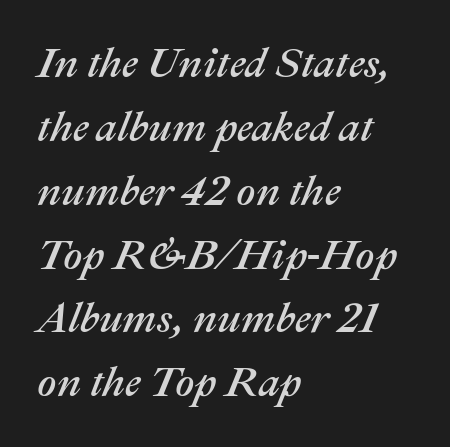
If you drew a ruler down the left edge, every line would touch it. The leading is moderate, giving the passage an even texture. A typesetter would call this zero additional tracking. Character widths vary here, with narrow letters taking less room than wide ones.
